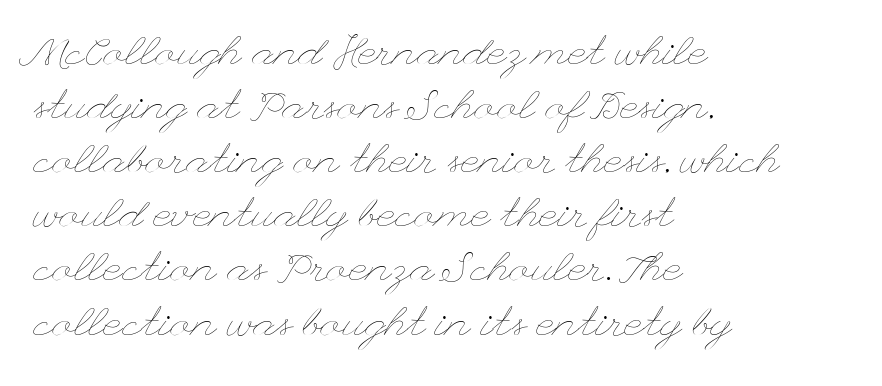
Q: Is the text bold? A: No.
Q: Is the text italic (slanted)? A: Yes.
Q: Is the text underlined? A: No.
Q: How is the paragraph aligned? A: Left-aligned.
Q: Is the spacing between letters normal or unusually wide? A: Normal.
Q: Is the spacing between lines tight, normal or loose? A: Normal.
Q: Width (condensed, normal, or wide)? A: Wide.
Q: Stroke contrast? A: Low.
Q: x-height? A: Small.
